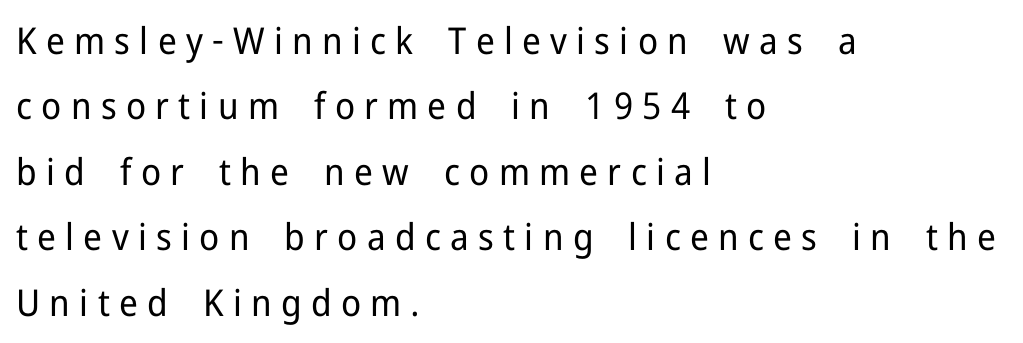
The image shows 37 px regular-weight sans-serif type, upright; set left-aligned, line spacing 1.77x, unusually wide letter spacing (+0.25 em), not underlined; low stroke contrast and a medium x-height.
